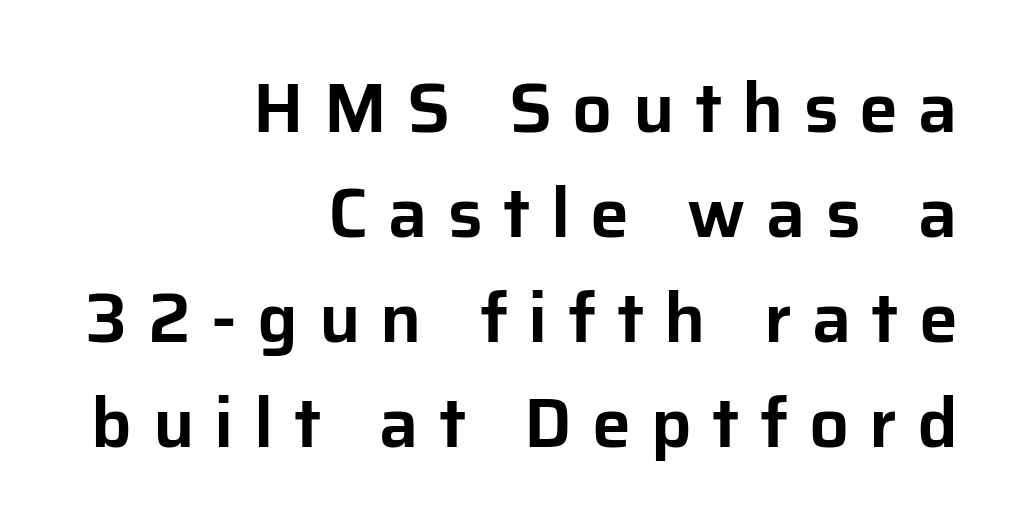
{"serif": "no", "italic": "no", "width": "normal", "stroke_contrast": "low", "x_height": "medium", "monospaced": "no", "underline": "no", "align": "right", "line_spacing": "normal", "line_spacing_ratio": 1.5, "letter_spacing": "wide", "letter_spacing_em": 0.29, "glyph_px": 70}
